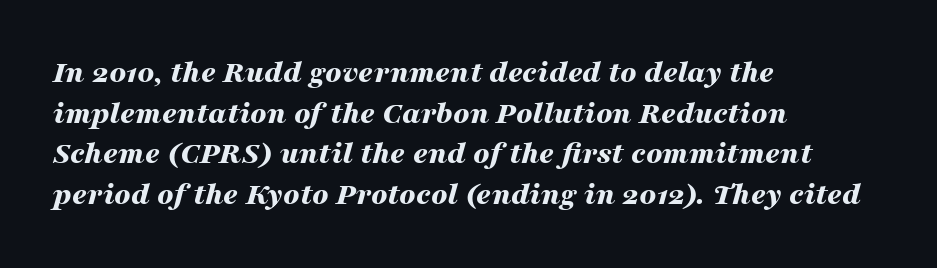
The image shows 32 px bold, wide type, italic (leaning right); set left-aligned, normal line spacing (1.27x), normal letter spacing, not underlined; medium stroke contrast and a medium x-height.
